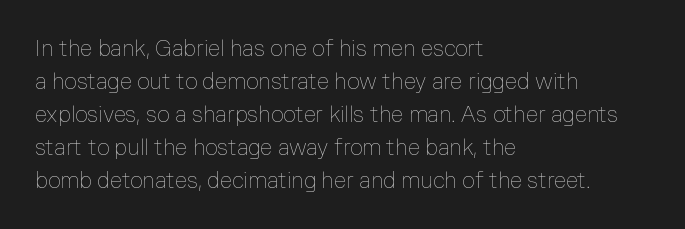
Q: Is the text bold? A: No.
Q: Is the text italic (slanted)? A: No, it is upright.
Q: Is the text underlined? A: No.
Q: How is the paragraph aligned? A: Left-aligned.
Q: Is the spacing between letters normal or unusually wide? A: Normal.
Q: Is the spacing between lines tight, normal or loose? A: Normal.
